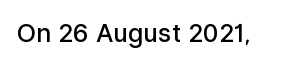
The image shows 25 px text type, upright; set normal letter spacing, not underlined.
